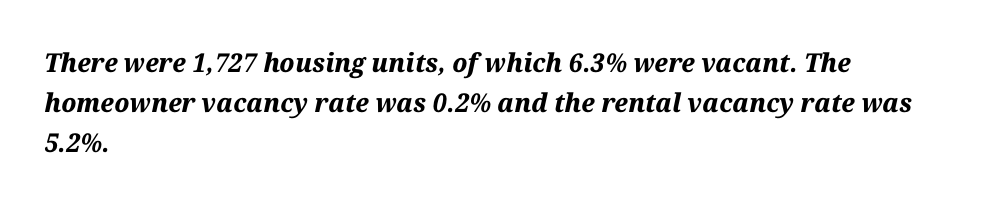
Q: Is the text bold? A: Yes.
Q: Is the text italic (slanted)? A: Yes, it leans right by about 12 degrees.
Q: Is the text underlined? A: No.
Q: How is the paragraph aligned? A: Left-aligned.
Q: Is the spacing between letters normal or unusually wide? A: Normal.
Q: Is the spacing between lines tight, normal or loose? A: Normal.
